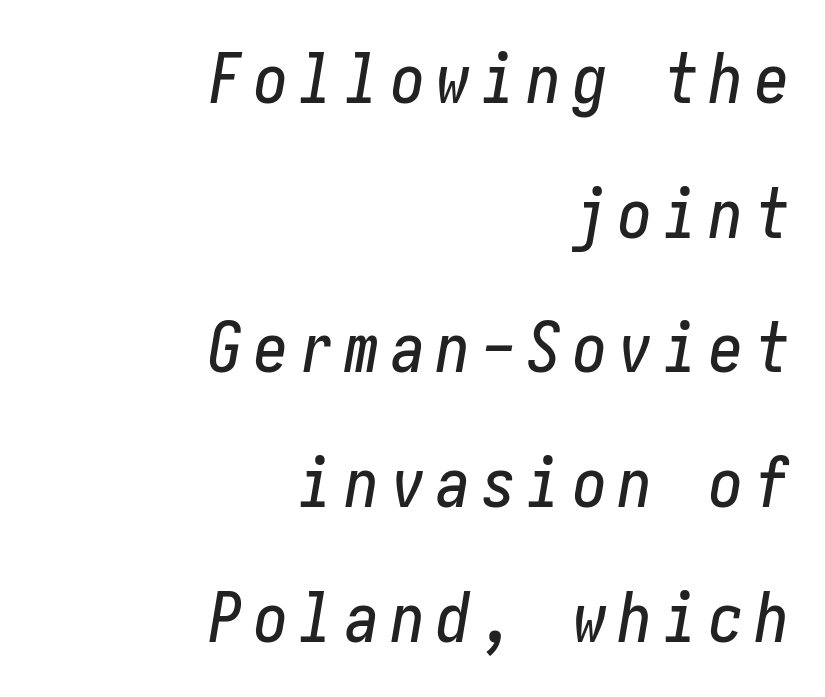
{"italic": "yes", "lean": "right", "slant_degrees": 10, "width": "condensed", "stroke_contrast": "low", "x_height": "medium", "underline": "no", "align": "right", "line_spacing": "loose", "line_spacing_ratio": 1.98, "glyph_px": 68}
